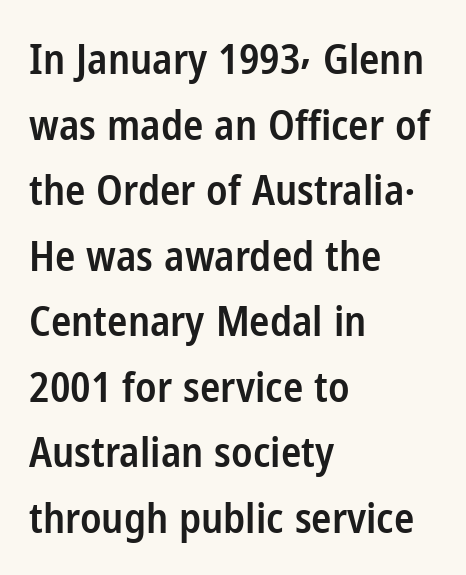
{"serif": "no", "italic": "no", "bold": "semi", "weight": "semibold", "width": "condensed", "stroke_contrast": "low", "x_height": "medium", "monospaced": "no", "underline": "no", "align": "left", "line_spacing": "normal", "line_spacing_ratio": 1.56, "letter_spacing": "normal", "letter_spacing_em": 0.0, "glyph_px": 42}
